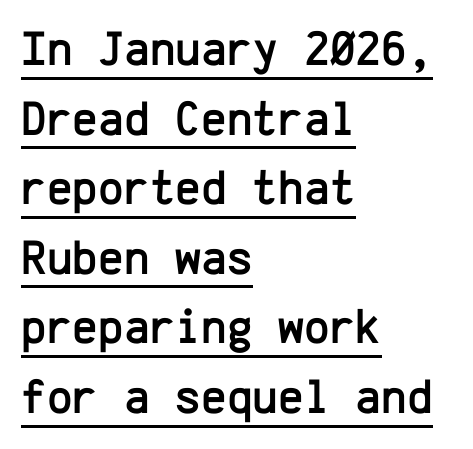
The image shows 49 px sans-serif type, upright, monospaced; set left-aligned, normal line spacing (1.42x), normal letter spacing, underlined; low stroke contrast and a medium x-height.
